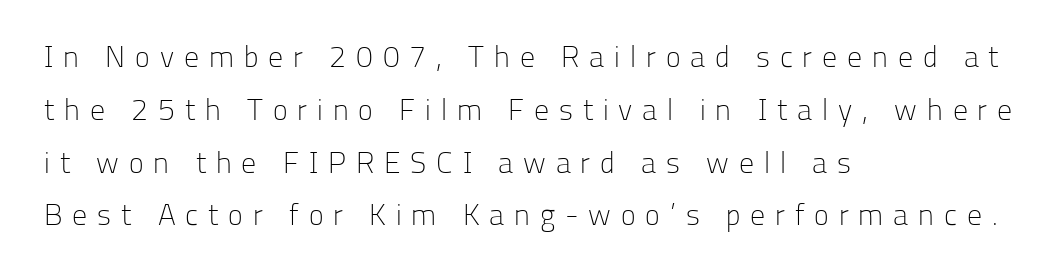
{"serif": "no", "italic": "no", "bold": "no", "weight": "light", "width": "normal", "stroke_contrast": "low", "x_height": "medium", "monospaced": "no", "underline": "no", "align": "left", "line_spacing_ratio": 1.76, "letter_spacing": "wide", "letter_spacing_em": 0.33, "glyph_px": 30}
